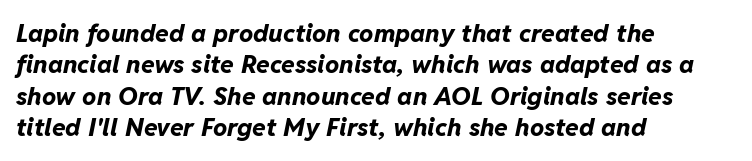
Q: Is the text bold? A: Yes.
Q: Is the text italic (slanted)? A: Yes, it leans right by about 11 degrees.
Q: Is the text underlined? A: No.
Q: How is the paragraph aligned? A: Left-aligned.
Q: Is the spacing between letters normal or unusually wide? A: Normal.
Q: Is the spacing between lines tight, normal or loose? A: Normal.
